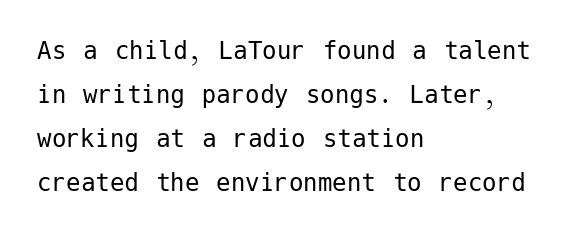
The image shows 29 px regular-weight sans-serif type, upright; set left-aligned, normal line spacing (1.52x), normal letter spacing, not underlined; low stroke contrast and a medium x-height.
